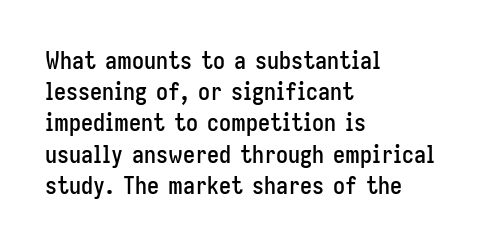
{"italic": "no", "underline": "no", "align": "left", "line_spacing": "normal", "line_spacing_ratio": 1.3, "letter_spacing": "normal", "letter_spacing_em": 0.0, "glyph_px": 24}
